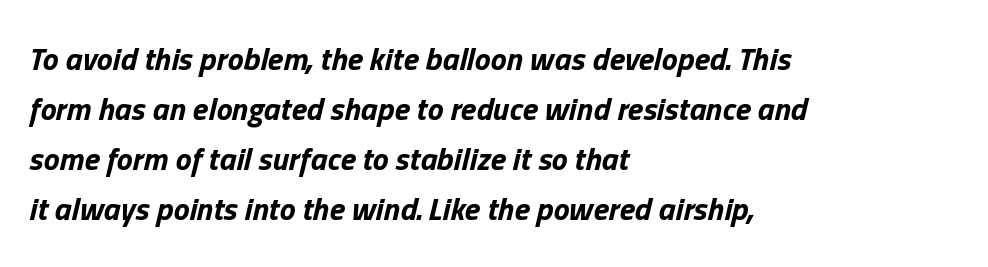
Plenty of ink on the page — the face is bold. Students, note that the glyphs here touch the page at normal intervals. Is the block centered? No — it sits flush against the left margin. The passage shown stacks its lines at a standard gap. Decoration check: the copy has no underline.
